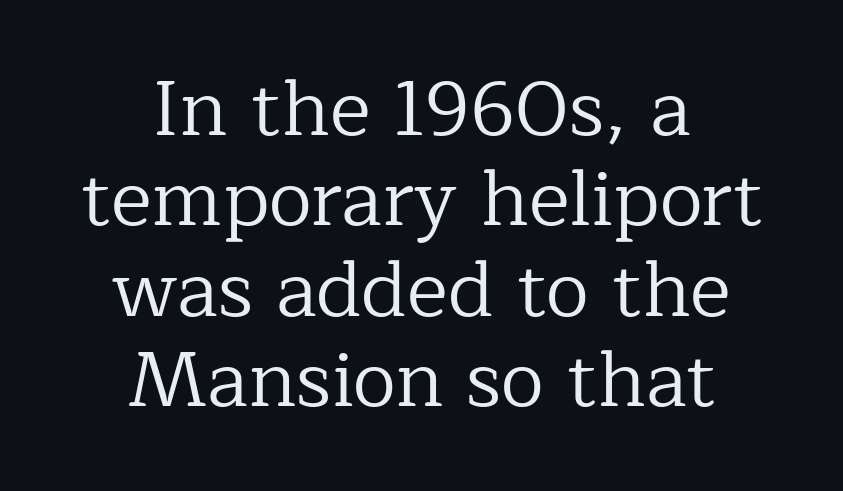
{"serif": "yes", "italic": "no", "bold": "no", "weight": "regular", "width": "normal", "stroke_contrast": "low", "x_height": "medium", "monospaced": "no", "underline": "no", "align": "center", "line_spacing_ratio": 1.16, "letter_spacing": "normal", "letter_spacing_em": 0.0, "glyph_px": 78}
